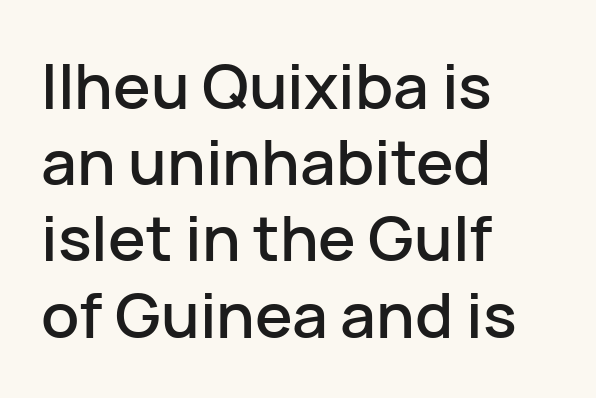
The image shows 63 px sans-serif type, upright; set left-aligned, line spacing 1.21x, normal letter spacing, not underlined; low stroke contrast and a medium x-height.
